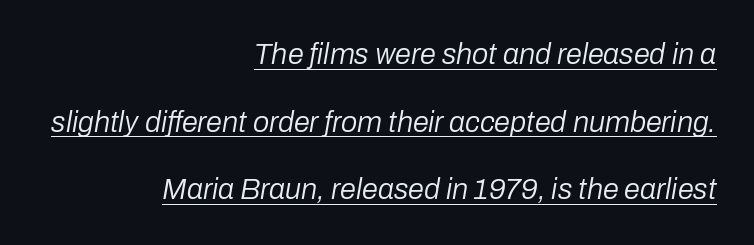
The image shows 29 px regular-weight type, italic (leaning right); set right-aligned, loose line spacing (2.33x), normal letter spacing, underlined; low stroke contrast and a medium x-height.
